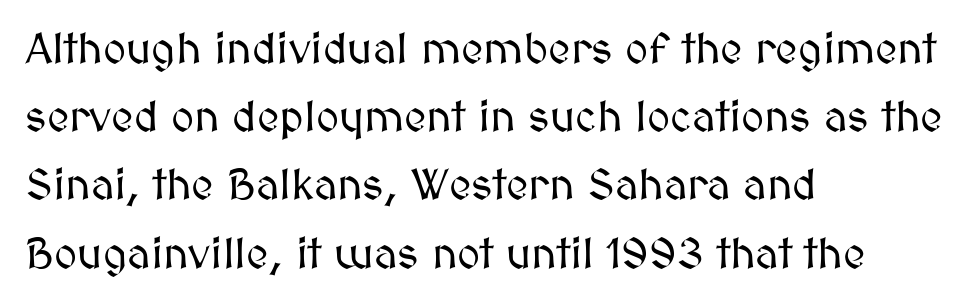
Q: Is the text italic (slanted)? A: No, it is upright.
Q: Is the text underlined? A: No.
Q: How is the paragraph aligned? A: Left-aligned.
Q: Is the spacing between letters normal or unusually wide? A: Normal.
Q: Is the spacing between lines tight, normal or loose? A: Normal.
Q: Width (condensed, normal, or wide)? A: Normal.
Q: Stroke contrast? A: Medium.
Q: x-height? A: Medium.
Q: Monospaced? A: No.
